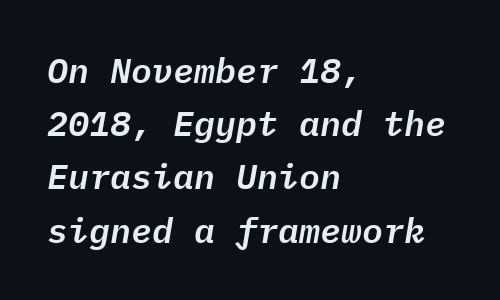
Q: Is the text italic (slanted)? A: Yes, it leans right by about 9 degrees.
Q: Is the text underlined? A: No.
Q: How is the paragraph aligned? A: Left-aligned.
Q: Is the spacing between letters normal or unusually wide? A: Normal.
Q: Is the spacing between lines tight, normal or loose? A: Normal.
Q: Width (condensed, normal, or wide)? A: Normal.
Q: Stroke contrast? A: Low.
Q: x-height? A: Medium.
Q: Monospaced? A: Yes.
